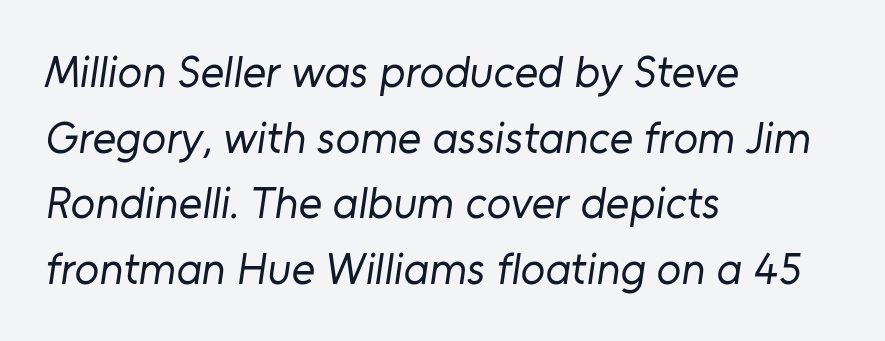
The image shows 45 px regular-weight sans-serif type; set left-aligned, normal line spacing (1.46x), normal letter spacing, not underlined; low stroke contrast and a medium x-height.
